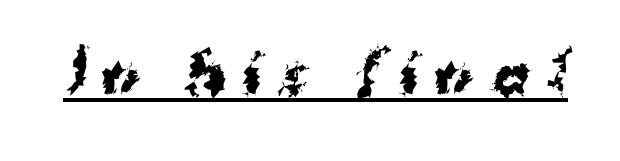
Examine the stroke ends and you'll find no serifs. A full-strength bold gives these letters their thick strokes. The letterforms stand isolated, each surrounded by extra space. Every word sits above its own underline.
